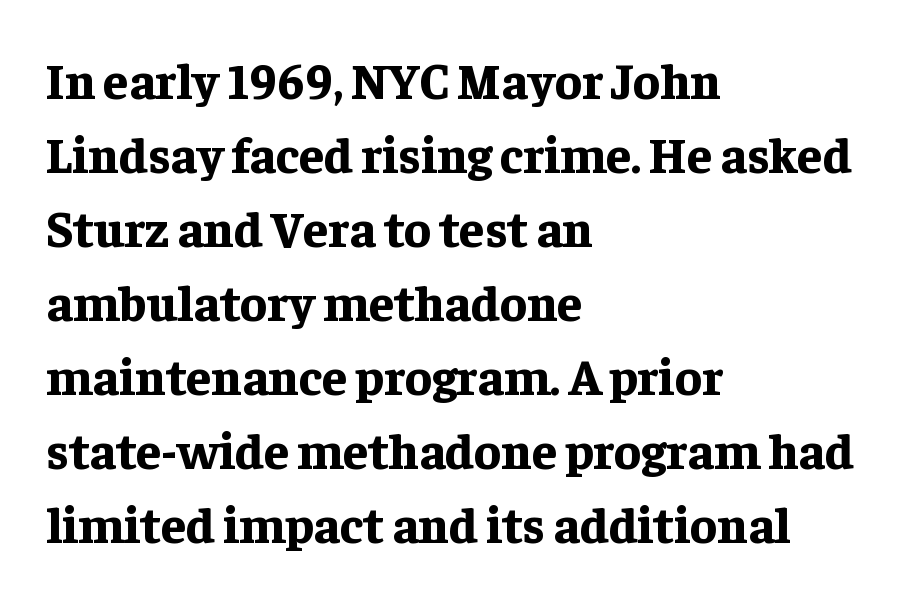
The type family on display is of the serif kind. In terms of weight, the rendering is a true, heavy bold. Decoration check: the copy has no underline. Does extra space separate the letters? No, they use regular spacing. A classic flush-left, rag-right setting is used for this passage.
